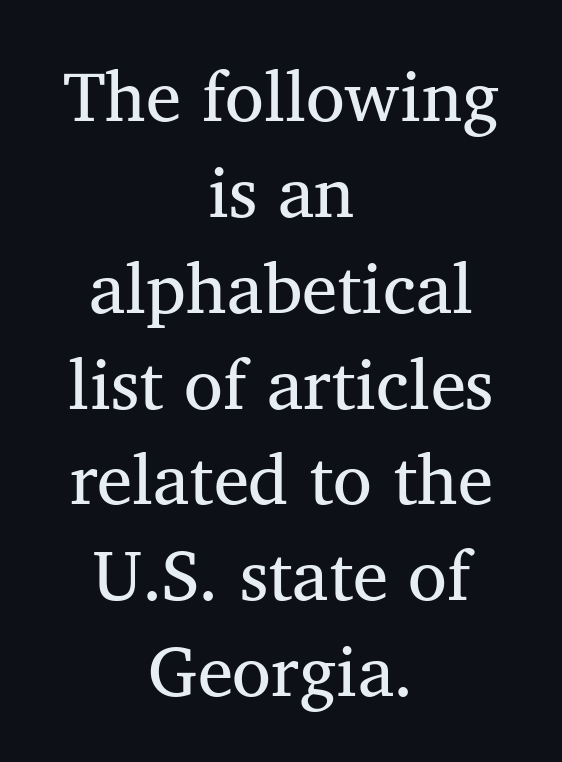
The image shows 71 px regular-weight serif type, upright; set centered, normal line spacing (1.35x), normal letter spacing, not underlined; medium stroke contrast and a medium x-height.
